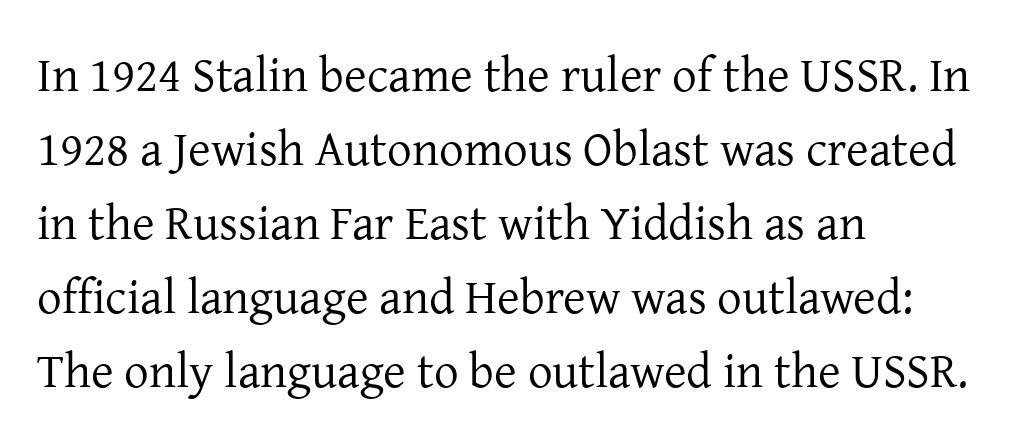
Weight: not bold — regular or lighter. Anything drawn beneath the words? Only blank space. To sum up the face: it has serifs. Normally led — the rows are evenly, conventionally spaced. Nothing unusual about the tracking: characters are spaced as the font intends. The typography opts for an upright posture over an oblique one.
